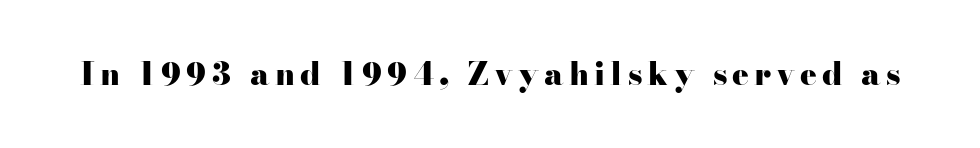
{"serif": "yes", "italic": "no", "bold": "yes", "weight": "heavy", "width": "wide", "stroke_contrast": "high", "x_height": "small", "monospaced": "no", "underline": "no", "glyph_px": 31}
